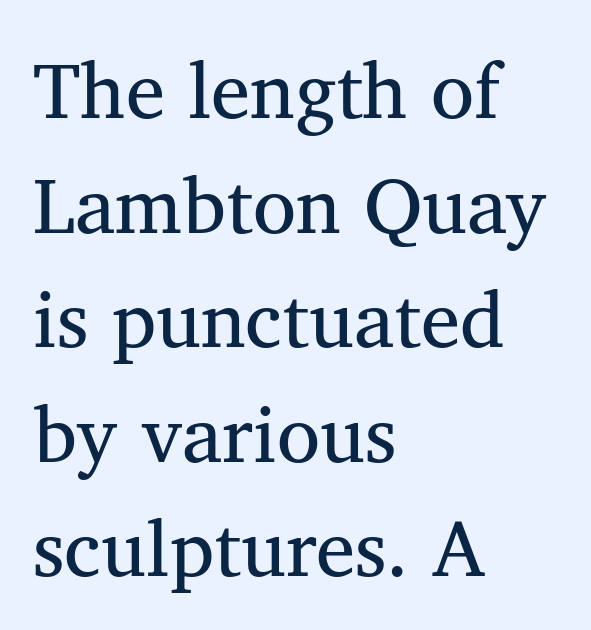
Q: Is the text bold? A: No.
Q: Is the text italic (slanted)? A: No, it is upright.
Q: Is the typeface a serif or a sans-serif typeface? A: Serif.
Q: Is the text underlined? A: No.
Q: How is the paragraph aligned? A: Left-aligned.
Q: Is the spacing between letters normal or unusually wide? A: Normal.
Q: Is the spacing between lines tight, normal or loose? A: Normal.
Q: Width (condensed, normal, or wide)? A: Normal.
Q: Stroke contrast? A: Medium.
Q: x-height? A: Medium.
Q: Monospaced? A: No.
